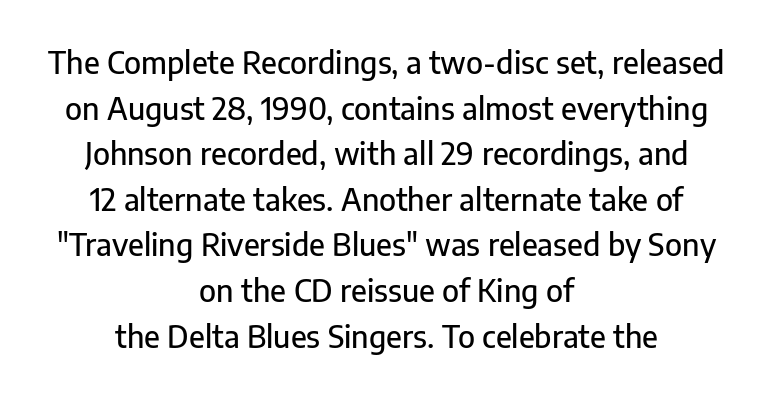
{"serif": "no", "italic": "no", "width": "normal", "stroke_contrast": "low", "x_height": "medium", "monospaced": "no", "underline": "no", "align": "center", "line_spacing": "normal", "line_spacing_ratio": 1.52, "letter_spacing": "normal", "letter_spacing_em": 0.0, "glyph_px": 30}
